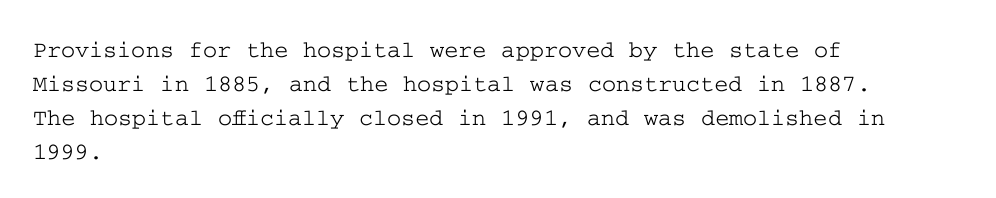
{"italic": "no", "underline": "no", "align": "left", "line_spacing": "normal", "line_spacing_ratio": 1.41, "letter_spacing": "normal", "letter_spacing_em": 0.0, "glyph_px": 24}
